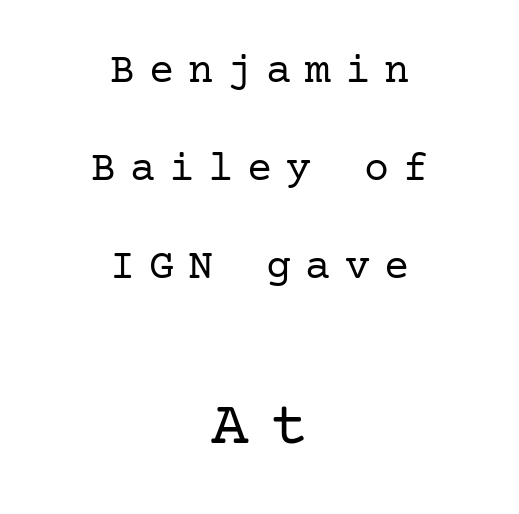
{"serif": "yes", "italic": "no", "bold": "no", "weight": "regular", "width": "normal", "stroke_contrast": "low", "x_height": "medium", "underline": "no", "align": "center", "line_spacing": "loose", "line_spacing_ratio": 2.33, "letter_spacing": "wide", "letter_spacing_em": 0.33, "larger_block": "second", "size_ratio": 1.5, "glyph_px": 63}
